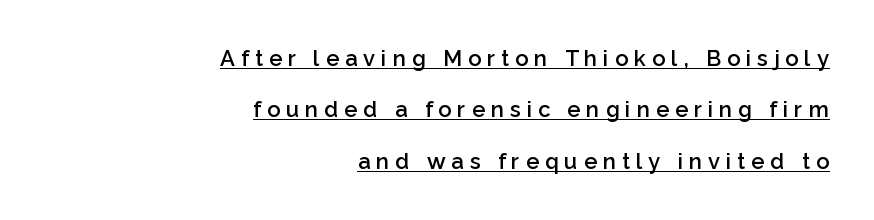
Q: Is the text bold? A: Semi-bold.
Q: Is the text italic (slanted)? A: No, it is upright.
Q: Is the text underlined? A: Yes.
Q: How is the paragraph aligned? A: Right-aligned.
Q: Is the spacing between letters normal or unusually wide? A: Unusually wide.
Q: Is the spacing between lines tight, normal or loose? A: Loose.
